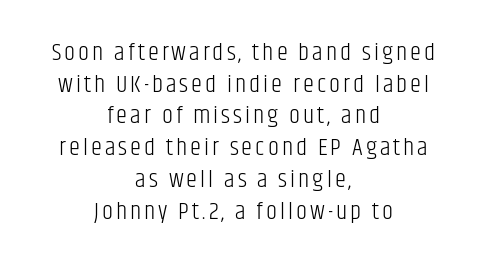
Caption: multi-line text, centered on the measure. Tall strokes in this sample are plumb rather than angled. Any mark beneath the type? The region is blank. Leading: standard. Counters stay open thanks to moderate or lighter strokes.
